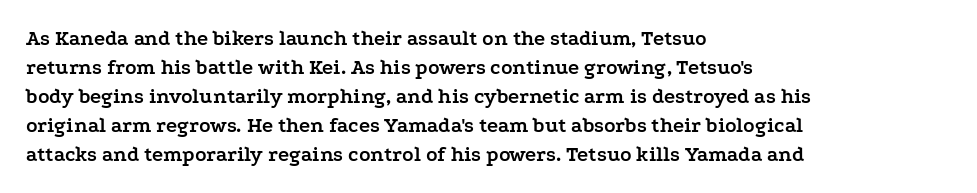
{"italic": "no", "bold": "yes", "underline": "no", "align": "left", "line_spacing": "normal", "line_spacing_ratio": 1.38, "letter_spacing": "normal", "letter_spacing_em": 0.0, "glyph_px": 21}
